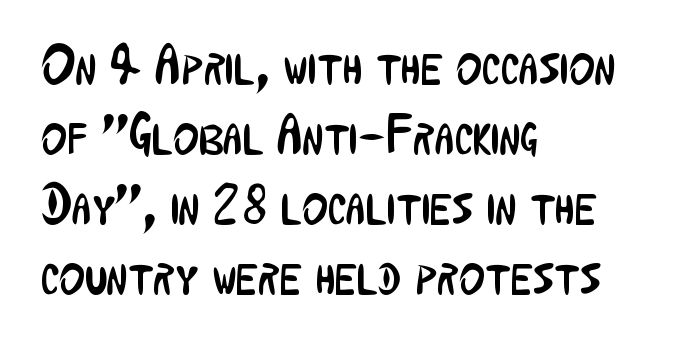
You could not count columns in this text — the font is proportionally spaced. The specimen omits any rule beneath the text block's lines. The font family rendered here belongs to the sans-serif group. Vertically, the passage feels balanced, rows spaced as you'd expect.
